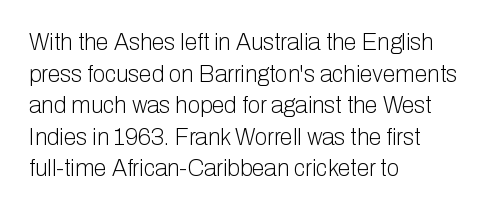
The image shows 23 px text type, upright; set left-aligned, normal line spacing (1.37x), normal letter spacing, not underlined.
